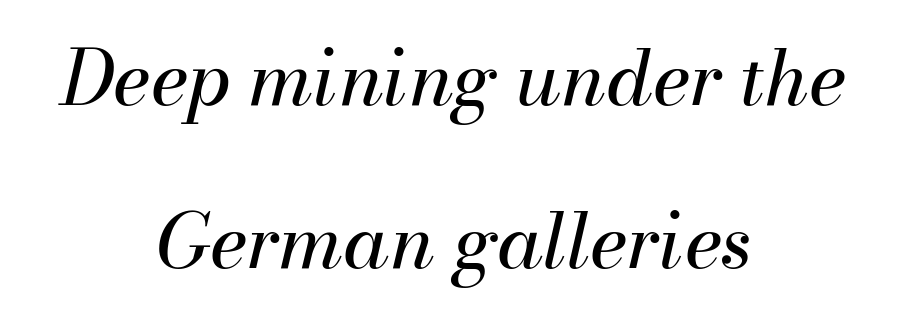
Q: Is the text bold? A: No.
Q: Is the text italic (slanted)? A: Yes, it leans right by about 13 degrees.
Q: Is the text underlined? A: No.
Q: How is the paragraph aligned? A: Centered.
Q: Is the spacing between letters normal or unusually wide? A: Normal.
Q: Is the spacing between lines tight, normal or loose? A: Loose.
Q: Width (condensed, normal, or wide)? A: Normal.
Q: Stroke contrast? A: Medium.
Q: x-height? A: Small.
Q: Monospaced? A: No.
